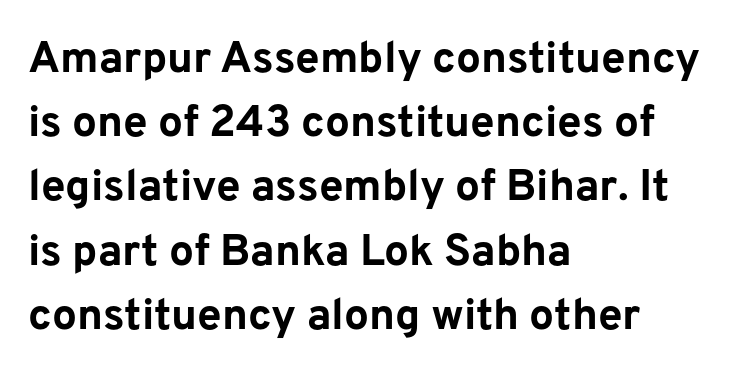
Q: Is the text bold? A: Yes.
Q: Is the text italic (slanted)? A: No, it is upright.
Q: Is the typeface a serif or a sans-serif typeface? A: Sans-serif.
Q: Is the text underlined? A: No.
Q: How is the paragraph aligned? A: Left-aligned.
Q: Is the spacing between letters normal or unusually wide? A: Normal.
Q: Is the spacing between lines tight, normal or loose? A: Normal.
Q: Width (condensed, normal, or wide)? A: Normal.
Q: Stroke contrast? A: Low.
Q: x-height? A: Medium.
Q: Monospaced? A: No.
